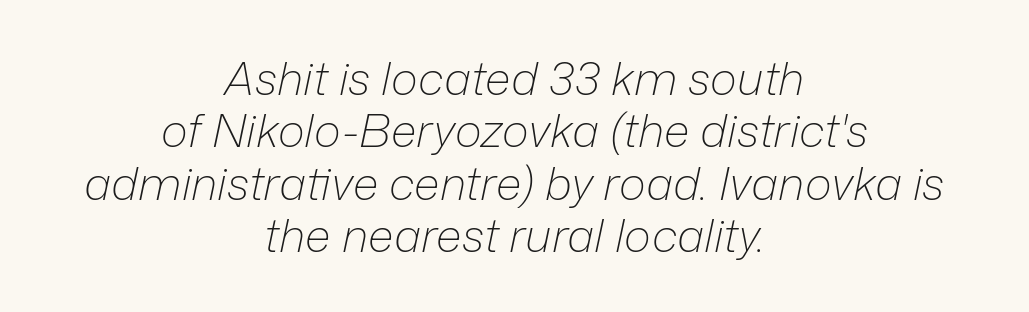
The image shows 46 px light type, italic (leaning right); set centered, tight line spacing (1.14x), normal letter spacing, not underlined; low stroke contrast and a medium x-height.
